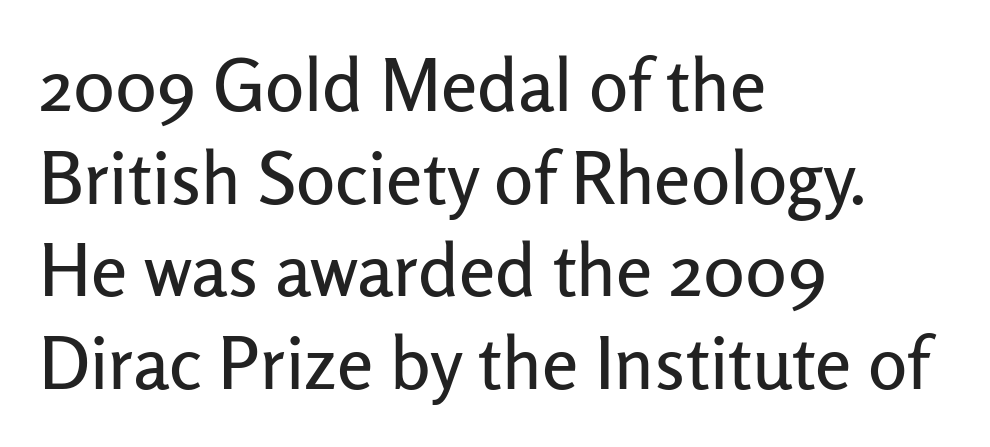
Q: Is the text italic (slanted)? A: No, it is upright.
Q: Is the typeface a serif or a sans-serif typeface? A: Sans-serif.
Q: Is the text underlined? A: No.
Q: How is the paragraph aligned? A: Left-aligned.
Q: Is the spacing between letters normal or unusually wide? A: Normal.
Q: Is the spacing between lines tight, normal or loose? A: Normal.
Q: Width (condensed, normal, or wide)? A: Normal.
Q: Stroke contrast? A: Low.
Q: x-height? A: Medium.
Q: Monospaced? A: No.
